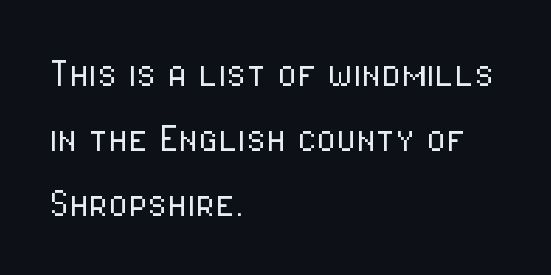
Q: Is the text bold? A: No.
Q: Is the text italic (slanted)? A: No, it is upright.
Q: Is the typeface a serif or a sans-serif typeface? A: Sans-serif.
Q: Is the text underlined? A: No.
Q: How is the paragraph aligned? A: Left-aligned.
Q: Is the spacing between letters normal or unusually wide? A: Normal.
Q: Is the spacing between lines tight, normal or loose? A: Normal.
Q: Width (condensed, normal, or wide)? A: Condensed.
Q: Stroke contrast? A: Low.
Q: x-height? A: Medium.
Q: Monospaced? A: No.
